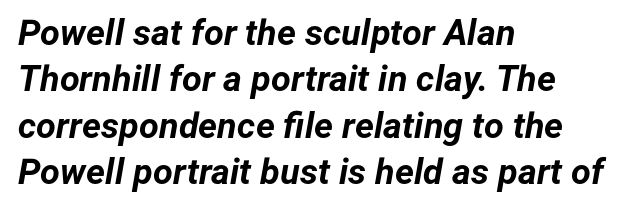
The image shows 36 px bold type, italic (leaning right); set left-aligned, normal line spacing (1.29x), normal letter spacing, not underlined; low stroke contrast and a medium x-height.
